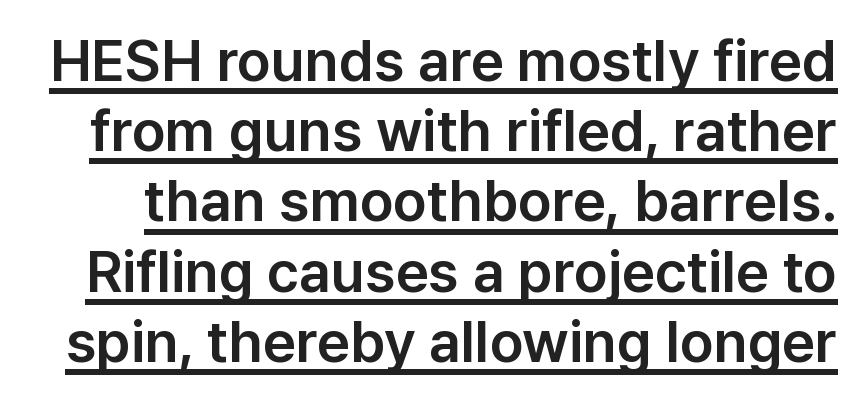
The image shows 58 px sans-serif type, upright; set line spacing 1.21x, normal letter spacing, underlined; low stroke contrast and a medium x-height.
